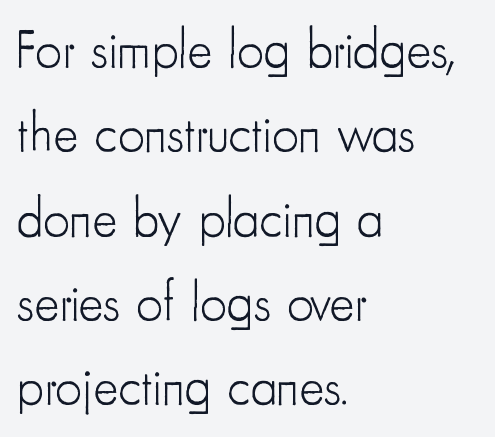
Q: Is the text bold? A: No.
Q: Is the text italic (slanted)? A: No, it is upright.
Q: Is the typeface a serif or a sans-serif typeface? A: Sans-serif.
Q: Is the text underlined? A: No.
Q: How is the paragraph aligned? A: Left-aligned.
Q: Is the spacing between letters normal or unusually wide? A: Normal.
Q: Is the spacing between lines tight, normal or loose? A: Normal.
Q: Width (condensed, normal, or wide)? A: Condensed.
Q: Stroke contrast? A: Low.
Q: x-height? A: Small.
Q: Monospaced? A: No.
